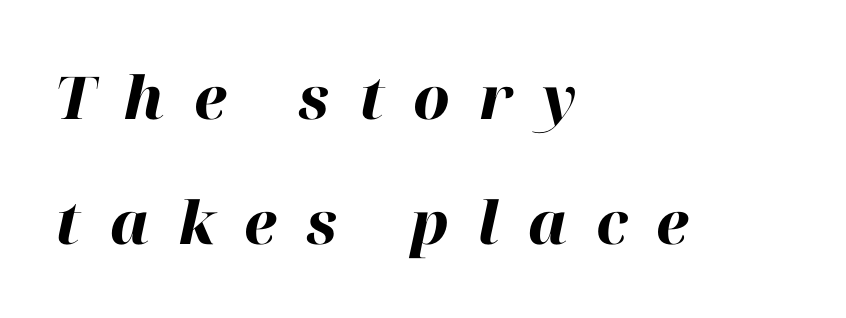
Q: Is the text bold? A: Yes.
Q: Is the text italic (slanted)? A: Yes, it leans right by about 12 degrees.
Q: Is the text underlined? A: No.
Q: How is the paragraph aligned? A: Left-aligned.
Q: Is the spacing between letters normal or unusually wide? A: Unusually wide.
Q: Is the spacing between lines tight, normal or loose? A: Loose.
Q: Width (condensed, normal, or wide)? A: Normal.
Q: Stroke contrast? A: High.
Q: x-height? A: Medium.
Q: Monospaced? A: No.
